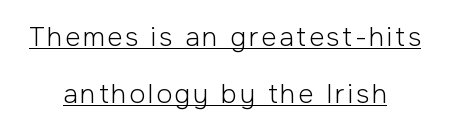
{"italic": "no", "bold": "no", "underline": "yes", "align": "center", "line_spacing": "loose", "line_spacing_ratio": 2.21, "glyph_px": 26}
